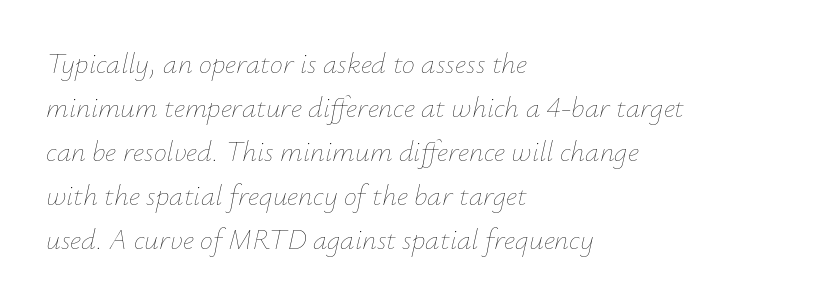
{"italic": "yes", "lean": "right", "slant_degrees": 12, "bold": "no", "weight": "thin", "width": "normal", "stroke_contrast": "low", "x_height": "small", "monospaced": "no", "underline": "no", "align": "left", "line_spacing": "normal", "line_spacing_ratio": 1.52, "letter_spacing": "normal", "letter_spacing_em": 0.0, "glyph_px": 29}
